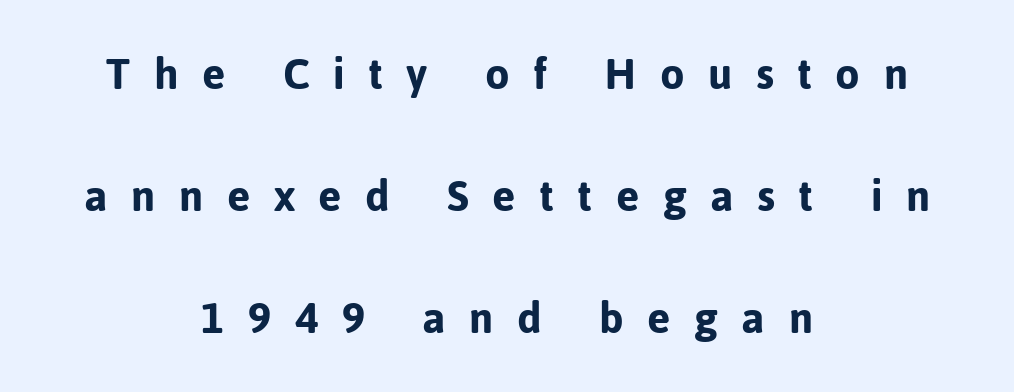
The image shows 50 px sans-serif type, upright; set centered, loose line spacing (2.44x), unusually wide letter spacing (+0.47 em), not underlined; low stroke contrast and a medium x-height.
